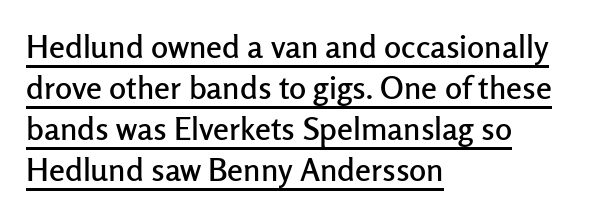
The image shows 32 px sans-serif type, upright; set left-aligned, normal line spacing (1.28x), normal letter spacing, underlined; low stroke contrast and a medium x-height.
